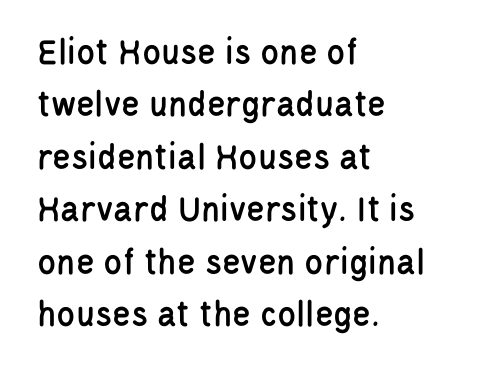
This sample has the flowing, uneven cadence of proportional lettering. Words appear dense and cohesive because spacing is normal. Rendered with straight, roman letterforms. The string is rendered with underlining switched off. Each new line begins a customary step beneath the previous one. One-word summary of the alignment: left.
